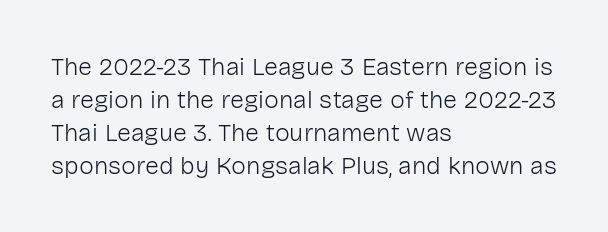
The image shows 25 px text type, upright; set left-aligned, normal line spacing (1.32x), normal letter spacing, not underlined.
